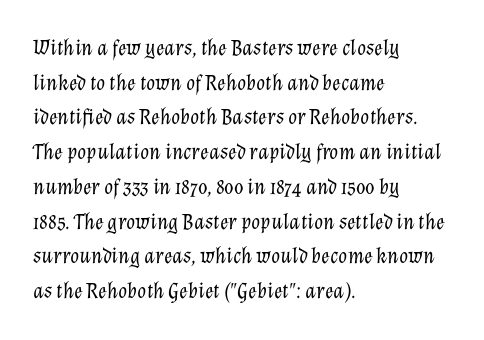
{"italic": "yes", "lean": "right", "slant_degrees": 12, "bold": "no", "underline": "no", "align": "left", "line_spacing": "normal", "line_spacing_ratio": 1.51, "letter_spacing": "normal", "letter_spacing_em": 0.0, "glyph_px": 23}
